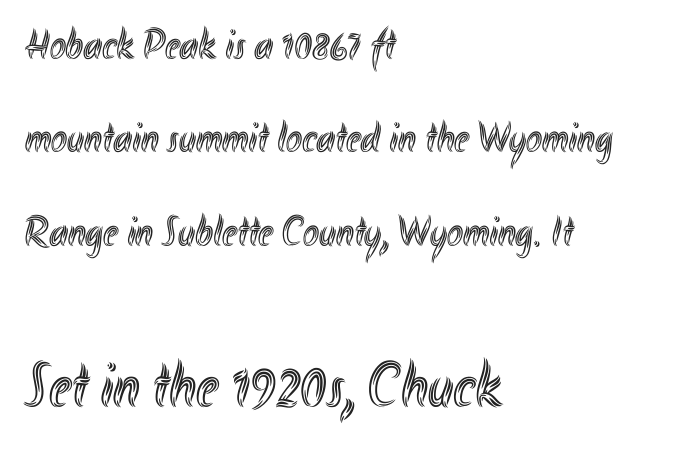
Q: Is the text italic (slanted)? A: Yes.
Q: Is the text underlined? A: No.
Q: How is the paragraph aligned? A: Left-aligned.
Q: Is the spacing between letters normal or unusually wide? A: Normal.
Q: Is the spacing between lines tight, normal or loose? A: Loose.
Q: Which block of text is set in a larger size, the first (top) or the second (bottom)? A: The second (bottom) one.
Q: Width (condensed, normal, or wide)? A: Condensed.
Q: x-height? A: Small.
Q: Monospaced? A: No.
